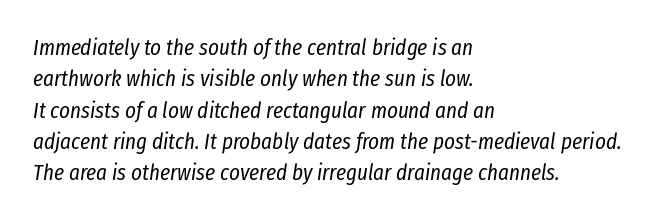
Characters follow at the spacing the type designer built in. A normal amount of white space separates one row of letters from the next. Observe the lean: these are italic letterforms. This rendering uses left alignment, leaving the right contour irregular. Words float on clear page, feet unadorned.
